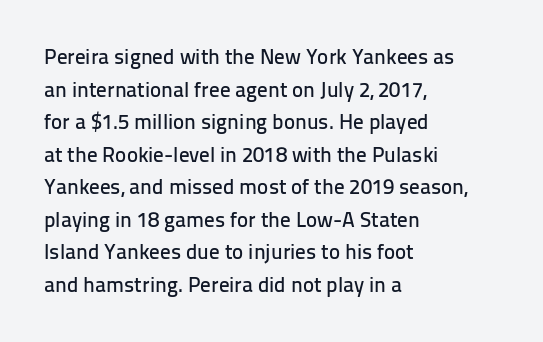
{"italic": "no", "underline": "no", "align": "left", "line_spacing": "normal", "line_spacing_ratio": 1.55, "letter_spacing": "normal", "letter_spacing_em": 0.0, "glyph_px": 21}
